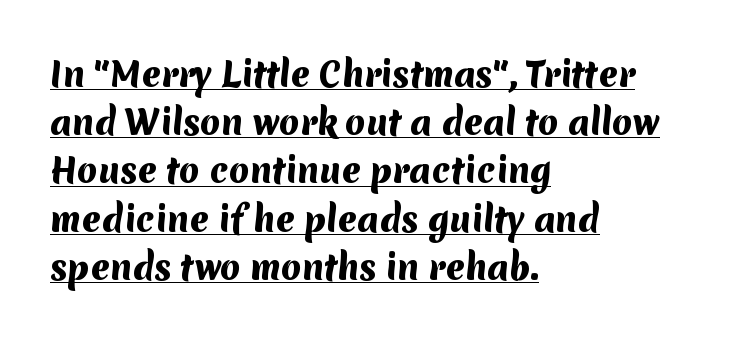
{"serif": "no", "bold": "yes", "weight": "heavy", "width": "normal", "stroke_contrast": "medium", "x_height": "medium", "monospaced": "no", "underline": "yes", "align": "left", "line_spacing": "normal", "line_spacing_ratio": 1.46, "letter_spacing": "normal", "letter_spacing_em": 0.0, "glyph_px": 33}
